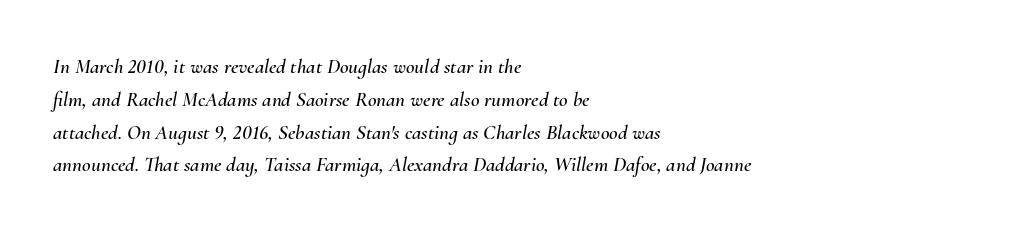
Q: Is the text italic (slanted)? A: Yes, it leans right by about 10 degrees.
Q: Is the text underlined? A: No.
Q: How is the paragraph aligned? A: Left-aligned.
Q: Is the spacing between letters normal or unusually wide? A: Normal.
Q: Is the spacing between lines tight, normal or loose? A: Normal.
